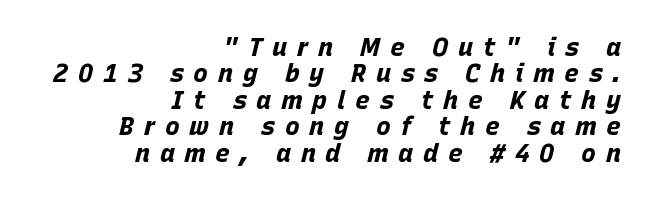
Q: Is the text bold? A: Yes.
Q: Is the text italic (slanted)? A: Yes, it leans right by about 15 degrees.
Q: Is the text underlined? A: No.
Q: How is the paragraph aligned? A: Right-aligned.
Q: Is the spacing between letters normal or unusually wide? A: Unusually wide.
Q: Is the spacing between lines tight, normal or loose? A: Tight.
